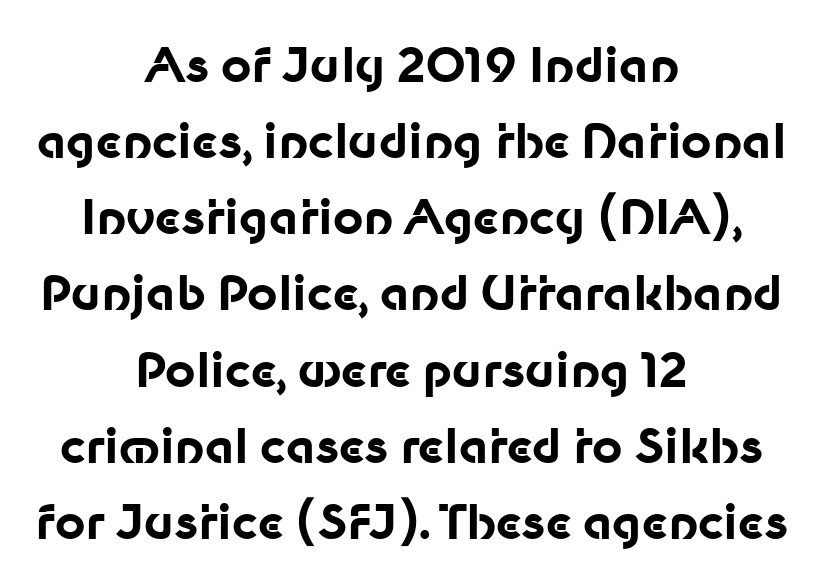
Q: Is the text bold? A: Yes.
Q: Is the text italic (slanted)? A: No, it is upright.
Q: Is the typeface a serif or a sans-serif typeface? A: Sans-serif.
Q: Is the text underlined? A: No.
Q: How is the paragraph aligned? A: Centered.
Q: Is the spacing between letters normal or unusually wide? A: Normal.
Q: Is the spacing between lines tight, normal or loose? A: Normal.
Q: Width (condensed, normal, or wide)? A: Normal.
Q: Stroke contrast? A: Low.
Q: x-height? A: Medium.
Q: Monospaced? A: No.
